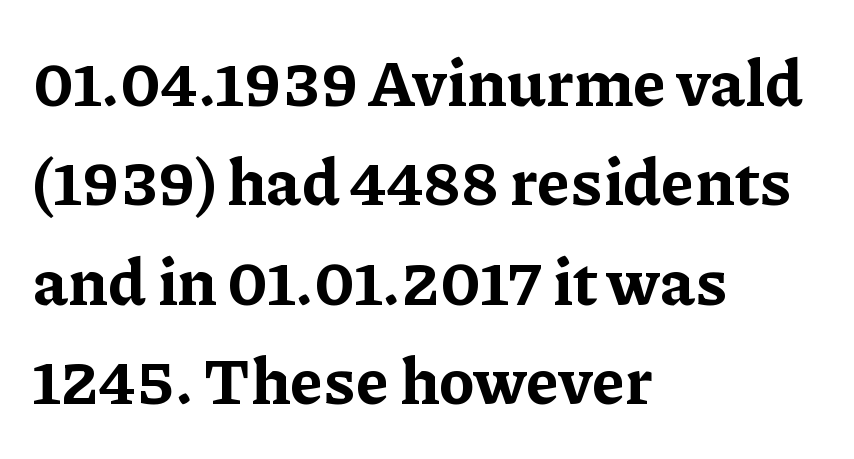
Q: Is the text bold? A: Yes.
Q: Is the text italic (slanted)? A: No, it is upright.
Q: Is the typeface a serif or a sans-serif typeface? A: Serif.
Q: Is the text underlined? A: No.
Q: How is the paragraph aligned? A: Left-aligned.
Q: Is the spacing between letters normal or unusually wide? A: Normal.
Q: Is the spacing between lines tight, normal or loose? A: Normal.
Q: Width (condensed, normal, or wide)? A: Normal.
Q: Stroke contrast? A: Low.
Q: x-height? A: Medium.
Q: Monospaced? A: No.
